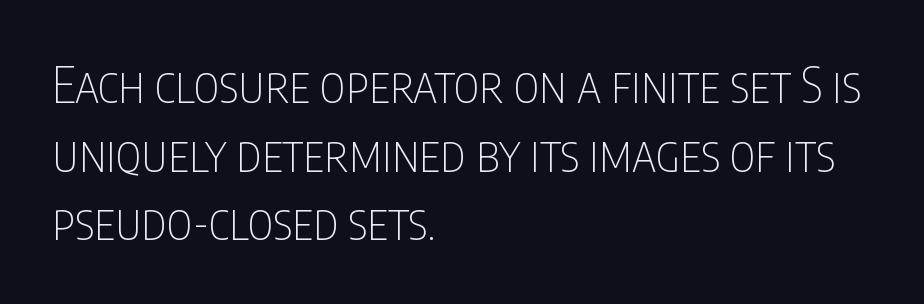
The image shows 49 px thin, condensed sans-serif type, upright; set left-aligned, normal line spacing (1.4x), normal letter spacing, not underlined; low stroke contrast and a large x-height.
